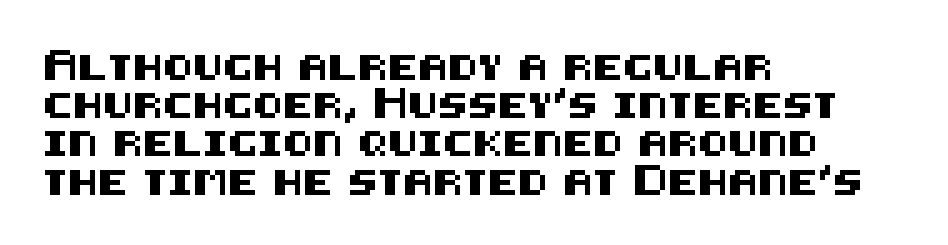
{"italic": "no", "underline": "no", "align": "left", "line_spacing": "normal", "line_spacing_ratio": 1.53, "letter_spacing": "normal", "letter_spacing_em": 0.0, "glyph_px": 25}
